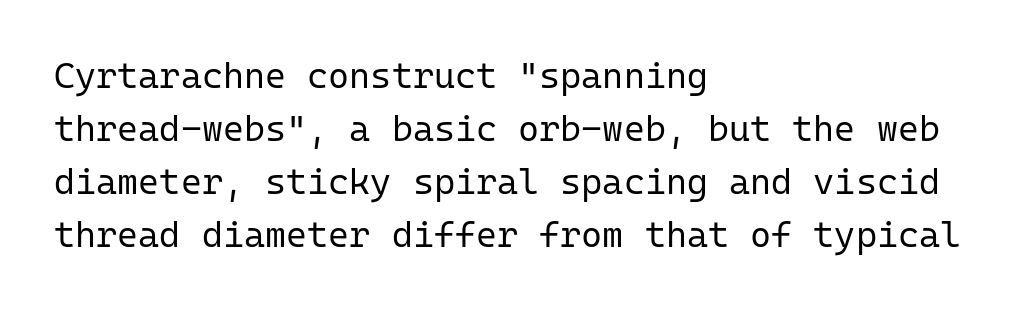
{"serif": "no", "italic": "no", "bold": "no", "weight": "regular", "width": "normal", "stroke_contrast": "low", "x_height": "medium", "monospaced": "yes", "underline": "no", "align": "left", "line_spacing": "normal", "line_spacing_ratio": 1.47, "letter_spacing": "normal", "letter_spacing_em": 0.0, "glyph_px": 36}
